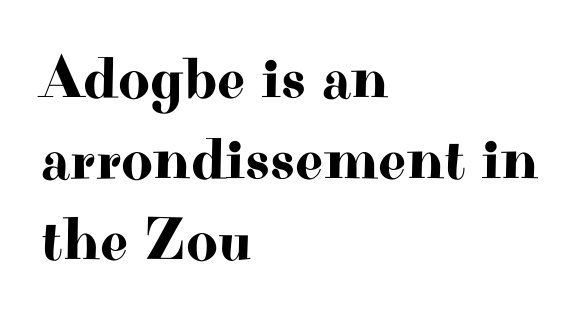
Q: Is the text italic (slanted)? A: No, it is upright.
Q: Is the typeface a serif or a sans-serif typeface? A: Serif.
Q: Is the text underlined? A: No.
Q: How is the paragraph aligned? A: Left-aligned.
Q: Is the spacing between letters normal or unusually wide? A: Normal.
Q: Is the spacing between lines tight, normal or loose? A: Normal.
Q: Width (condensed, normal, or wide)? A: Wide.
Q: Stroke contrast? A: High.
Q: x-height? A: Small.
Q: Monospaced? A: No.
